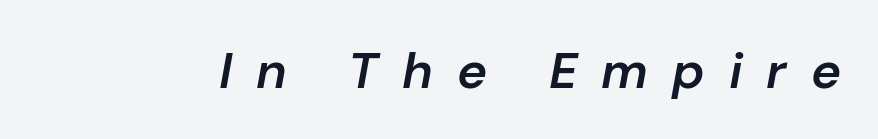
The image shows 51 px semibold type, italic (leaning right); set unusually wide letter spacing (+0.47 em), not underlined; low stroke contrast and a medium x-height.
